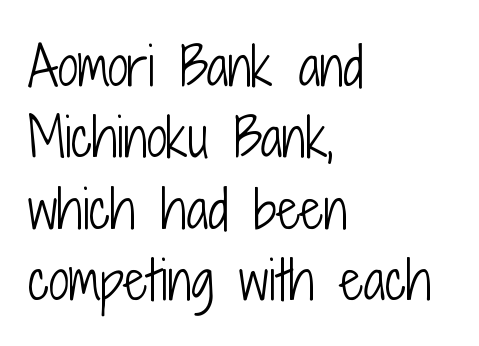
Q: Is the text bold? A: No.
Q: Is the text italic (slanted)? A: No, it is upright.
Q: Is the typeface a serif or a sans-serif typeface? A: Sans-serif.
Q: Is the text underlined? A: No.
Q: How is the paragraph aligned? A: Left-aligned.
Q: Is the spacing between letters normal or unusually wide? A: Normal.
Q: Is the spacing between lines tight, normal or loose? A: Normal.
Q: Width (condensed, normal, or wide)? A: Condensed.
Q: Stroke contrast? A: Low.
Q: x-height? A: Medium.
Q: Monospaced? A: No.
